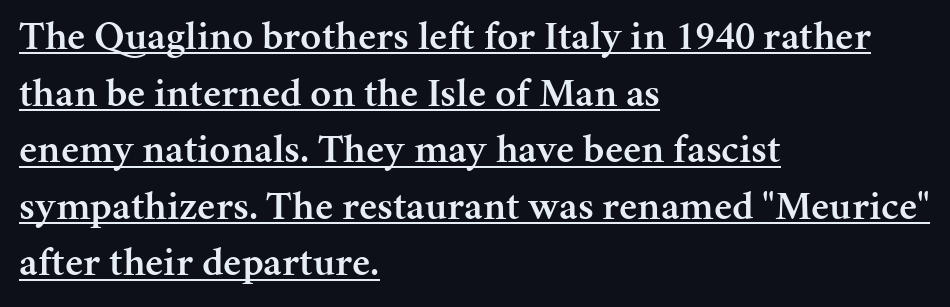
{"serif": "yes", "italic": "no", "bold": "semi", "weight": "semibold", "width": "normal", "stroke_contrast": "medium", "x_height": "medium", "monospaced": "no", "underline": "yes", "align": "left", "line_spacing": "normal", "line_spacing_ratio": 1.38, "letter_spacing": "normal", "letter_spacing_em": 0.0, "glyph_px": 41}
